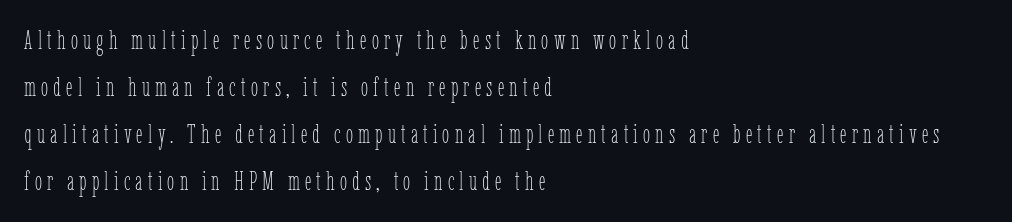
The ragged edge is on the right, which tells us the setting is flush left. The baseline area is clear. Observe the wide spacing: letters keep a clear distance from each other. Is there any slant? The stems are plumb. Unbolded letterforms with no extra heft.
